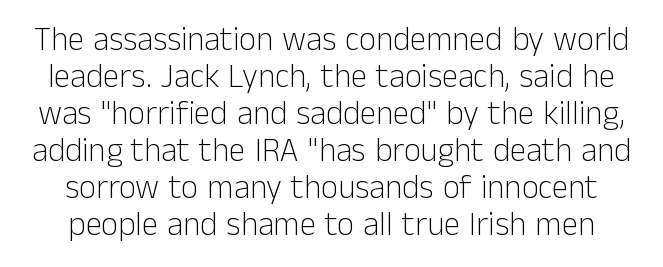
Q: Is the text bold? A: No.
Q: Is the text italic (slanted)? A: No, it is upright.
Q: Is the typeface a serif or a sans-serif typeface? A: Sans-serif.
Q: Is the text underlined? A: No.
Q: How is the paragraph aligned? A: Centered.
Q: Is the spacing between letters normal or unusually wide? A: Normal.
Q: Is the spacing between lines tight, normal or loose? A: Tight.
Q: Width (condensed, normal, or wide)? A: Normal.
Q: Stroke contrast? A: Low.
Q: x-height? A: Medium.
Q: Monospaced? A: No.
